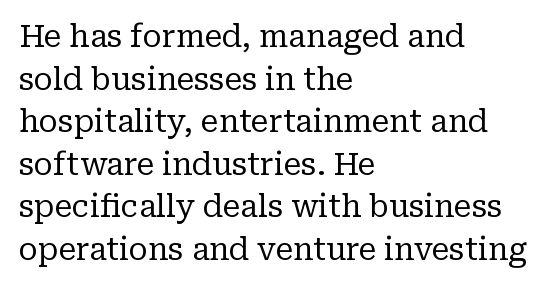
{"serif": "yes", "italic": "no", "bold": "no", "weight": "regular", "width": "normal", "stroke_contrast": "low", "x_height": "medium", "monospaced": "no", "underline": "no", "align": "left", "line_spacing": "normal", "line_spacing_ratio": 1.42, "letter_spacing": "normal", "letter_spacing_em": 0.0, "glyph_px": 30}
